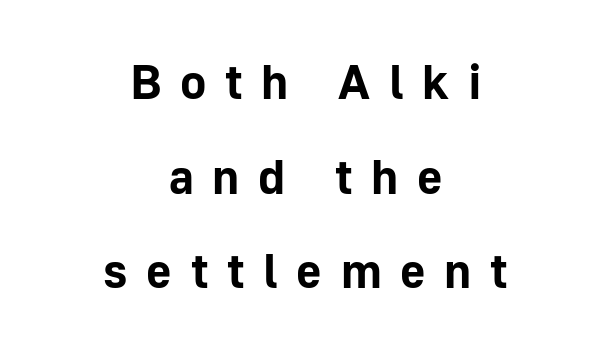
Q: Is the text bold? A: Yes.
Q: Is the text italic (slanted)? A: No, it is upright.
Q: Is the typeface a serif or a sans-serif typeface? A: Sans-serif.
Q: Is the text underlined? A: No.
Q: How is the paragraph aligned? A: Centered.
Q: Is the spacing between letters normal or unusually wide? A: Unusually wide.
Q: Is the spacing between lines tight, normal or loose? A: Loose.
Q: Width (condensed, normal, or wide)? A: Normal.
Q: Stroke contrast? A: Low.
Q: x-height? A: Medium.
Q: Monospaced? A: No.
